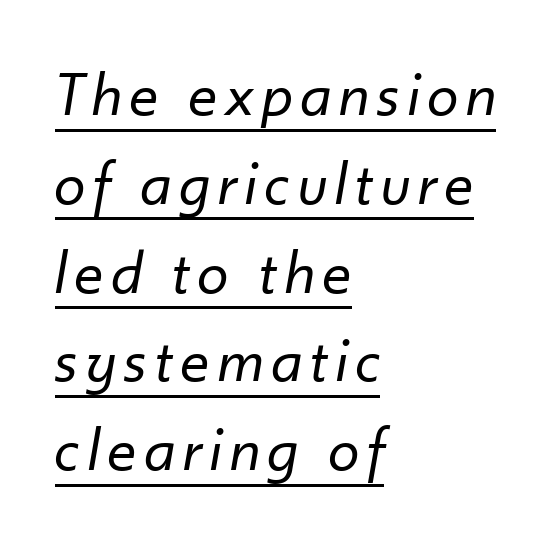
The image shows 63 px regular-weight type, italic (leaning right); set left-aligned, normal line spacing (1.41x), underlined; low stroke contrast and a small x-height.
